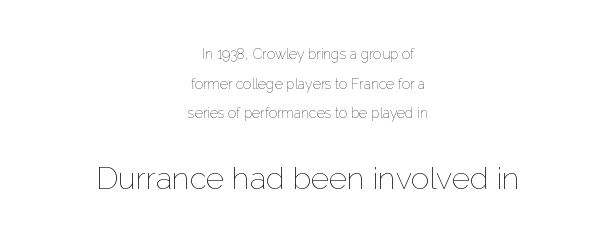
Q: Is the text bold? A: No.
Q: Is the text italic (slanted)? A: No, it is upright.
Q: Is the text underlined? A: No.
Q: How is the paragraph aligned? A: Centered.
Q: Is the spacing between letters normal or unusually wide? A: Normal.
Q: Is the spacing between lines tight, normal or loose? A: Loose.
Q: Which block of text is set in a larger size, the first (top) or the second (bottom)? A: The second (bottom) one.
Q: Width (condensed, normal, or wide)? A: Normal.
Q: Stroke contrast? A: Low.
Q: x-height? A: Medium.
Q: Monospaced? A: No.
